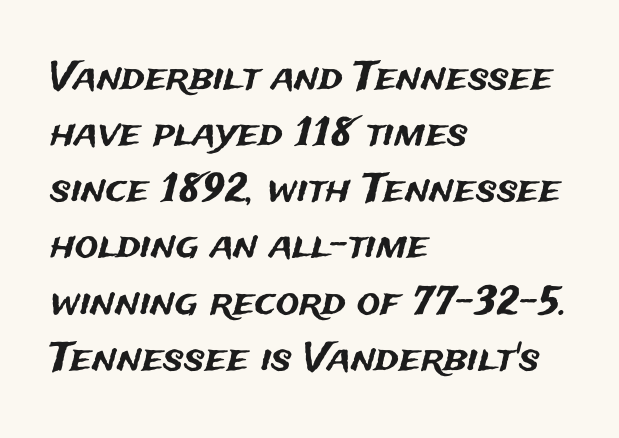
Q: Is the text italic (slanted)? A: Yes.
Q: Is the typeface a serif or a sans-serif typeface? A: Sans-serif.
Q: Is the text underlined? A: No.
Q: How is the paragraph aligned? A: Left-aligned.
Q: Is the spacing between letters normal or unusually wide? A: Normal.
Q: Is the spacing between lines tight, normal or loose? A: Normal.
Q: Width (condensed, normal, or wide)? A: Normal.
Q: Stroke contrast? A: Medium.
Q: x-height? A: Medium.
Q: Monospaced? A: No.
